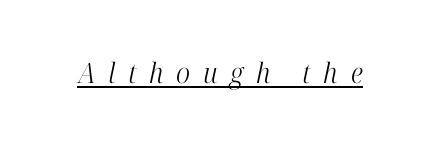
The image shows 28 px light, condensed serif type, italic (leaning right); set unusually wide letter spacing (+0.45 em), underlined; high stroke contrast and a medium x-height.
